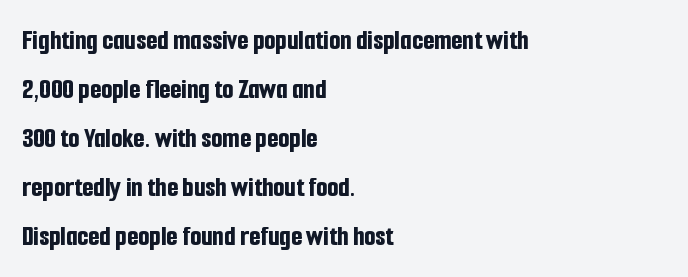
{"serif": "no", "italic": "no", "bold": "yes", "weight": "bold", "width": "condensed", "stroke_contrast": "low", "x_height": "medium", "monospaced": "no", "underline": "no", "align": "left", "line_spacing": "normal", "line_spacing_ratio": 1.69, "letter_spacing": "normal", "letter_spacing_em": 0.0, "glyph_px": 29}
